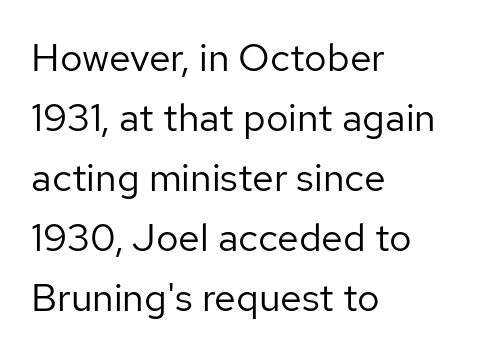
Compared with a typical body face, this is equally light or lighter still. Bare-footed words on every line. Note the varied advance widths — an 'i' is clearly narrower than an 'm'. In terms of leading, this rendering sits right in the middle.
